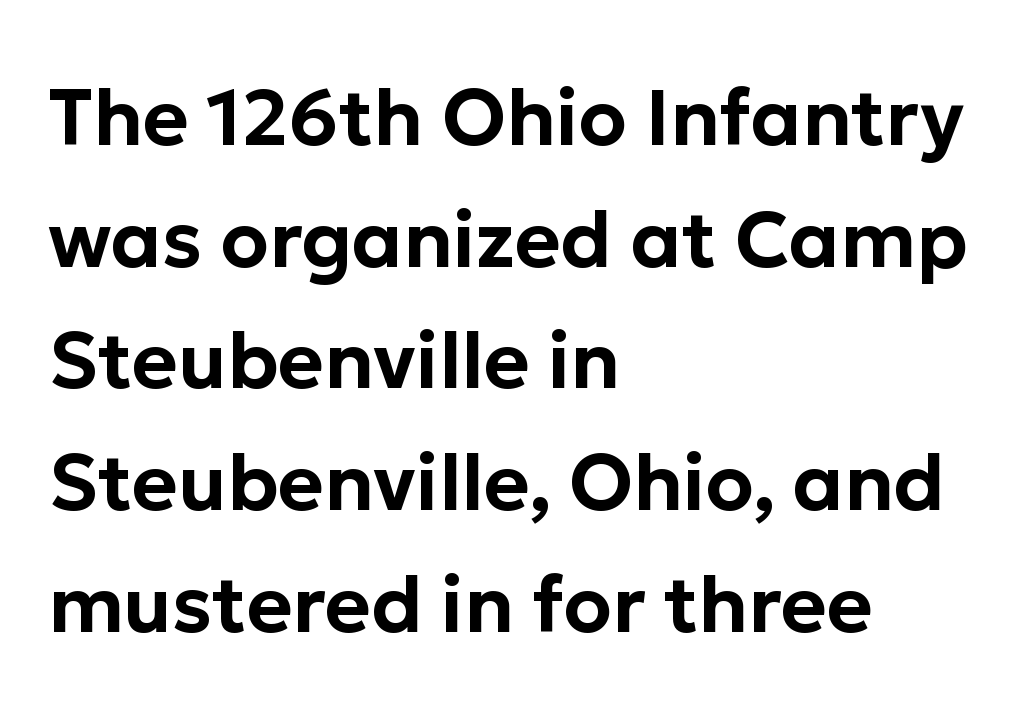
The image shows 78 px sans-serif type, upright; set left-aligned, normal line spacing (1.56x), normal letter spacing, not underlined; low stroke contrast and a medium x-height.
